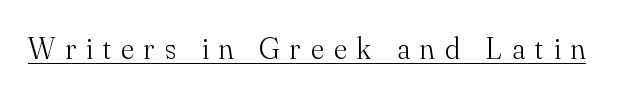
{"serif": "yes", "italic": "no", "bold": "no", "weight": "light", "width": "normal", "stroke_contrast": "medium", "x_height": "small", "monospaced": "no", "underline": "yes", "letter_spacing": "wide", "letter_spacing_em": 0.33, "glyph_px": 31}
